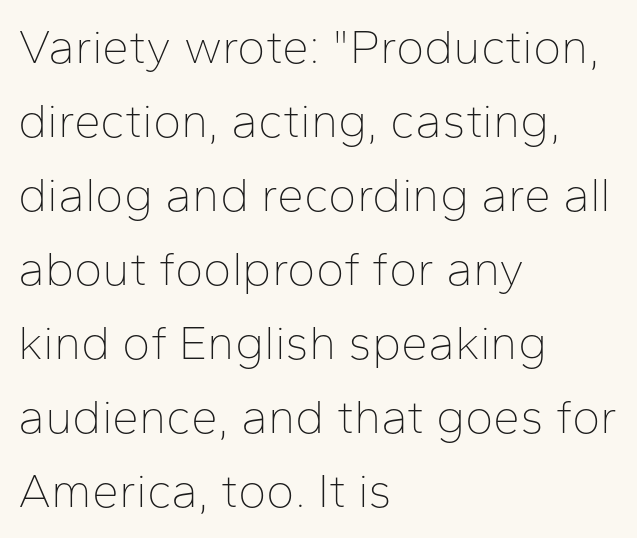
Nothing heavy about these letters — not bold at all. Line spacing here is normal. No word sits above an underline. Serif or sans? Sans — the stroke terminals are bare. The line texture is even and compact thanks to regular tracking. Tall strokes in this sample are plumb rather than angled.
